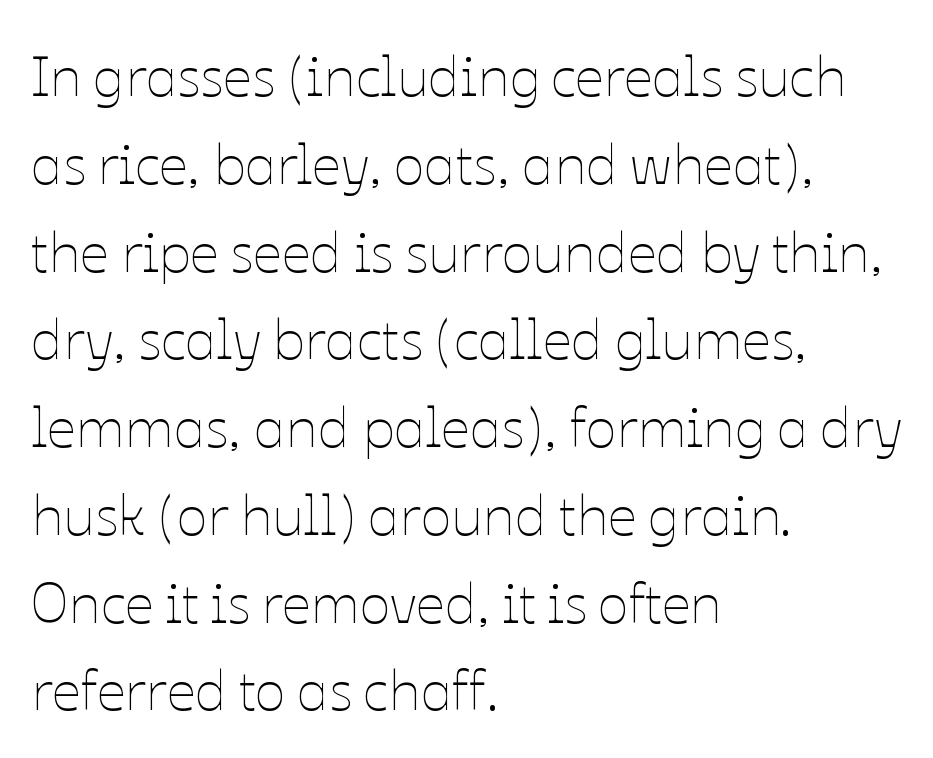
Q: Is the text bold? A: No.
Q: Is the text italic (slanted)? A: No, it is upright.
Q: Is the text underlined? A: No.
Q: How is the paragraph aligned? A: Left-aligned.
Q: Is the spacing between letters normal or unusually wide? A: Normal.
Q: Is the spacing between lines tight, normal or loose? A: Normal.
Q: Width (condensed, normal, or wide)? A: Normal.
Q: Stroke contrast? A: Low.
Q: x-height? A: Medium.
Q: Monospaced? A: No.
